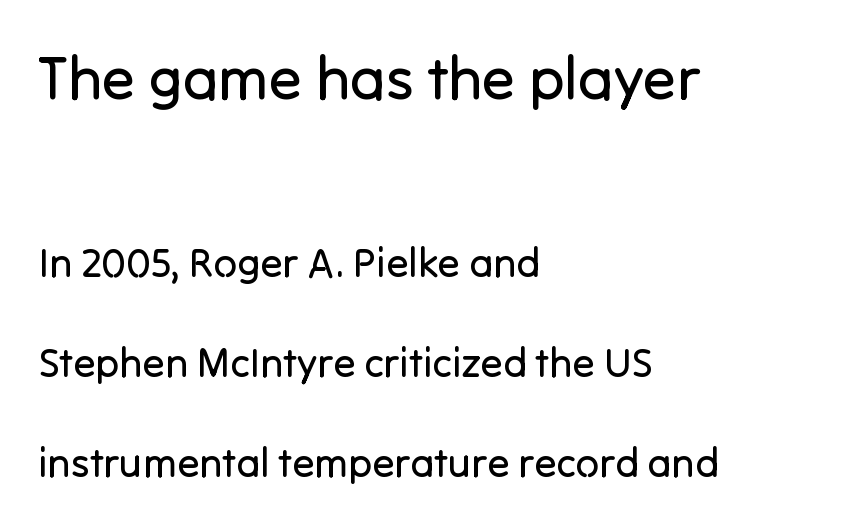
The typesetting does not lean heavy: it is not bold. Reading top to bottom, the characters get smaller at the block break. A typesetter would mark this as roman, not italic. The letters advance in unequal steps, a hallmark of proportional type.
